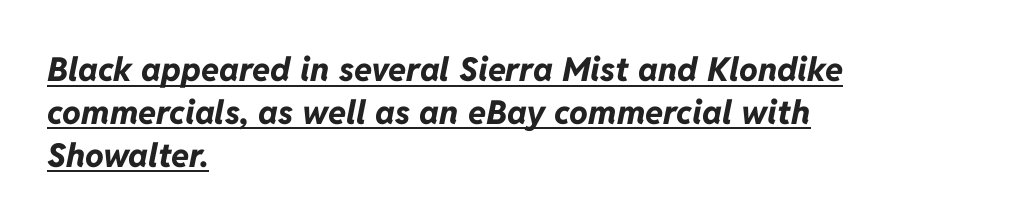
The image shows 33 px bold type, italic (leaning right); set left-aligned, normal line spacing (1.3x), normal letter spacing, underlined; low stroke contrast and a medium x-height.
